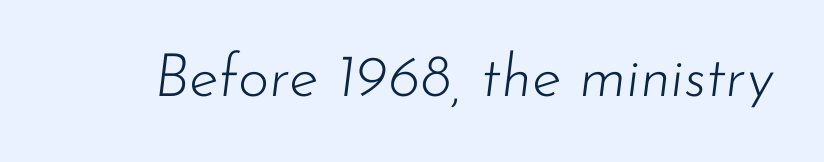
These lines are rendered in a variable-pitch font. Would a proofreader flag this as italicized? Yes. Letter spacing: default. The passage shown is not underscored anywhere. On a weight scale, this lands at 450 or below.
